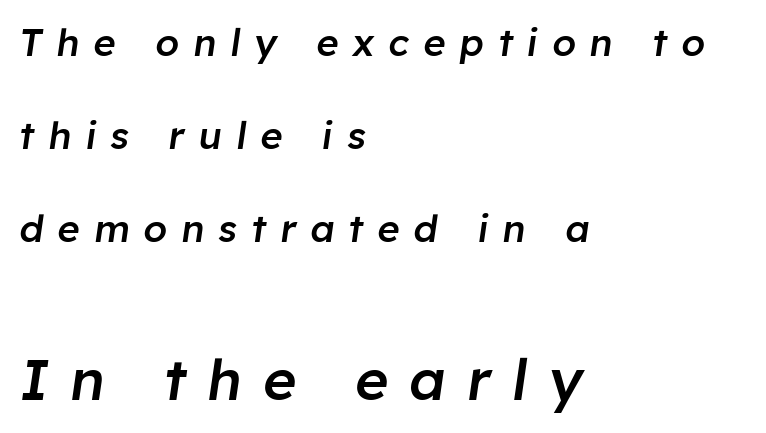
{"italic": "yes", "lean": "right", "slant_degrees": 8, "bold": "semi", "weight": "semibold", "width": "normal", "stroke_contrast": "low", "x_height": "medium", "monospaced": "no", "underline": "no", "align": "left", "line_spacing": "loose", "line_spacing_ratio": 2.45, "letter_spacing": "wide", "letter_spacing_em": 0.37, "larger_block": "second", "size_ratio": 1.5, "glyph_px": 57}
